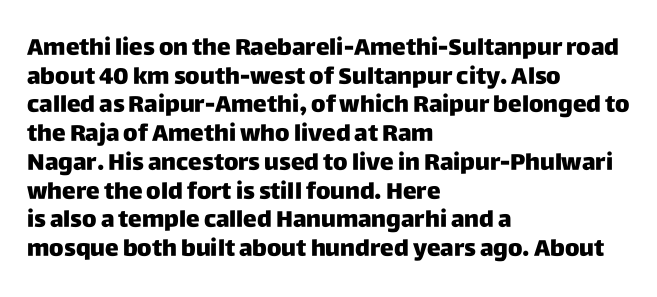
{"italic": "no", "bold": "yes", "underline": "no", "align": "left", "line_spacing": "normal", "line_spacing_ratio": 1.25, "letter_spacing": "normal", "letter_spacing_em": 0.0, "glyph_px": 23}
